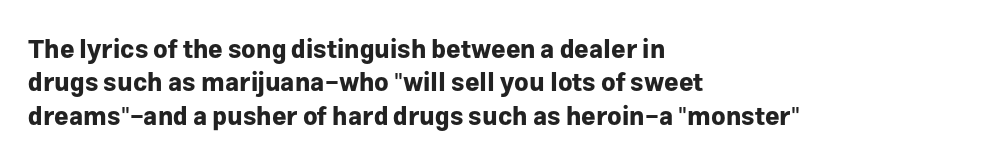
The image shows 25 px bold type, upright; set left-aligned, normal line spacing (1.34x), normal letter spacing, not underlined.
